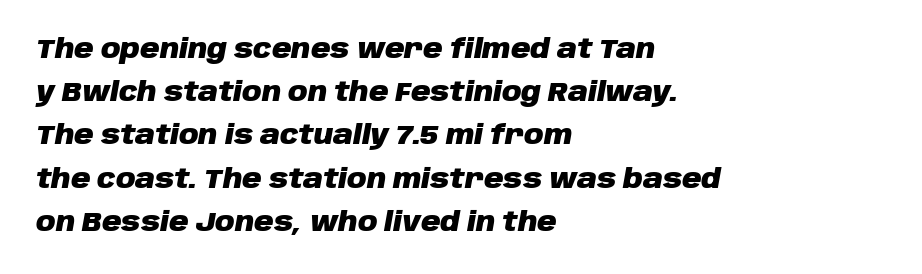
{"italic": "yes", "lean": "right", "slant_degrees": 10, "bold": "yes", "underline": "no", "align": "left", "line_spacing": "normal", "line_spacing_ratio": 1.6, "letter_spacing": "normal", "letter_spacing_em": 0.0, "glyph_px": 27}
